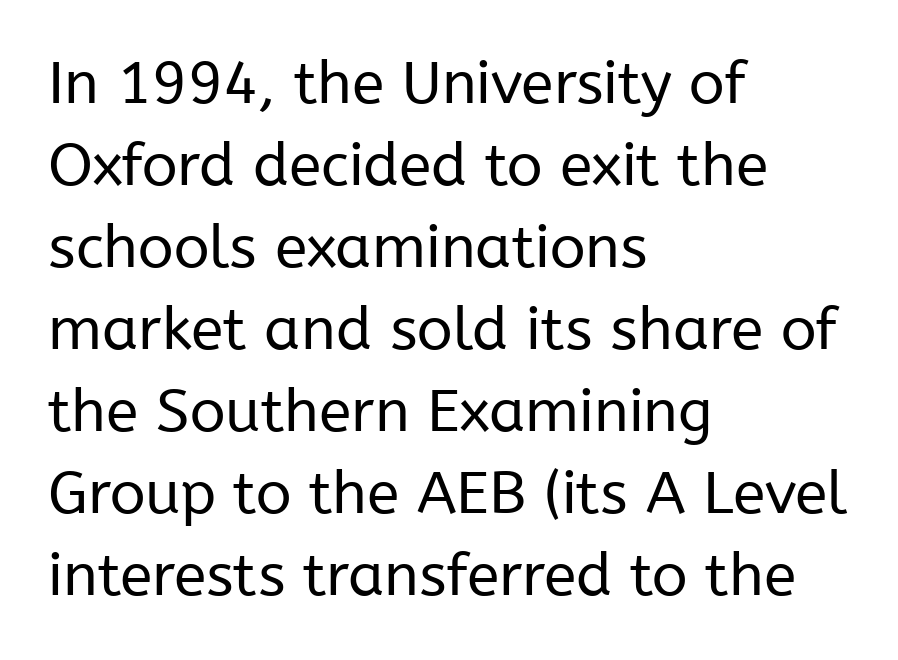
{"serif": "no", "italic": "no", "bold": "no", "weight": "regular", "width": "normal", "stroke_contrast": "low", "x_height": "medium", "monospaced": "no", "underline": "no", "align": "left", "line_spacing": "normal", "line_spacing_ratio": 1.39, "letter_spacing": "normal", "letter_spacing_em": 0.0, "glyph_px": 59}
